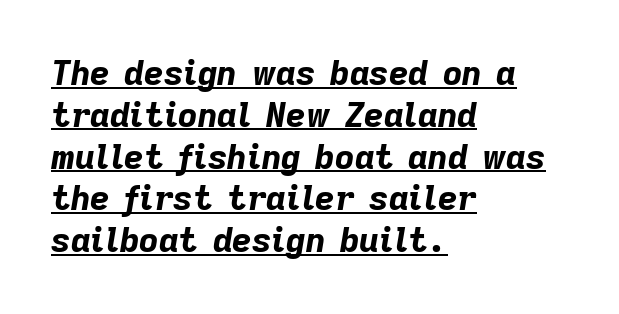
Q: Is the text bold? A: Yes.
Q: Is the text italic (slanted)? A: Yes, it leans right by about 9 degrees.
Q: Is the text underlined? A: Yes.
Q: How is the paragraph aligned? A: Left-aligned.
Q: Is the spacing between letters normal or unusually wide? A: Normal.
Q: Width (condensed, normal, or wide)? A: Normal.
Q: Stroke contrast? A: Low.
Q: x-height? A: Medium.
Q: Monospaced? A: No.
